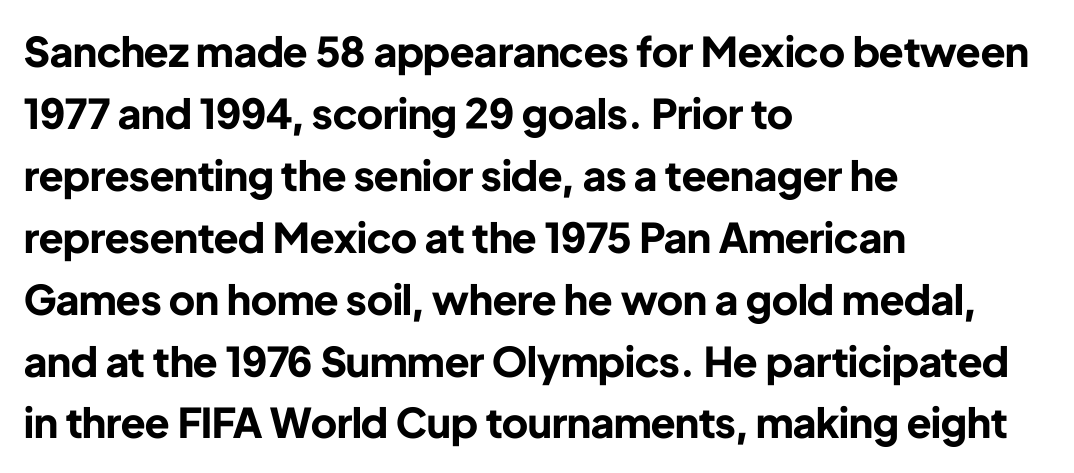
{"serif": "no", "italic": "no", "bold": "yes", "weight": "bold", "width": "normal", "stroke_contrast": "low", "x_height": "medium", "monospaced": "no", "underline": "no", "align": "left", "line_spacing": "normal", "line_spacing_ratio": 1.51, "letter_spacing": "normal", "letter_spacing_em": 0.0, "glyph_px": 41}
